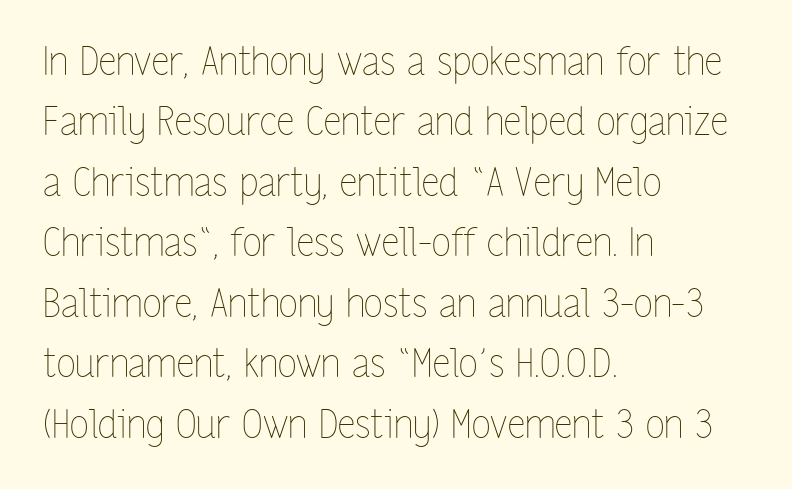
The image shows 39 px thin, condensed type, upright; set left-aligned, normal line spacing (1.55x), normal letter spacing, not underlined; low stroke contrast and a medium x-height.
